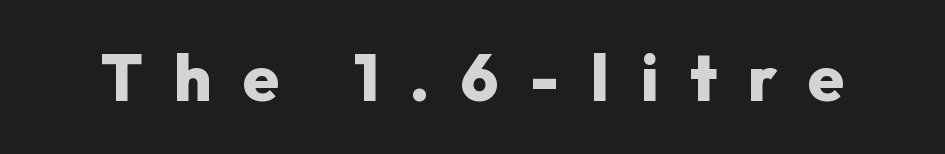
Q: Is the text bold? A: Yes.
Q: Is the text italic (slanted)? A: No, it is upright.
Q: Is the typeface a serif or a sans-serif typeface? A: Sans-serif.
Q: Is the text underlined? A: No.
Q: Is the spacing between letters normal or unusually wide? A: Unusually wide.
Q: Width (condensed, normal, or wide)? A: Normal.
Q: Stroke contrast? A: Low.
Q: x-height? A: Medium.
Q: Monospaced? A: No.
